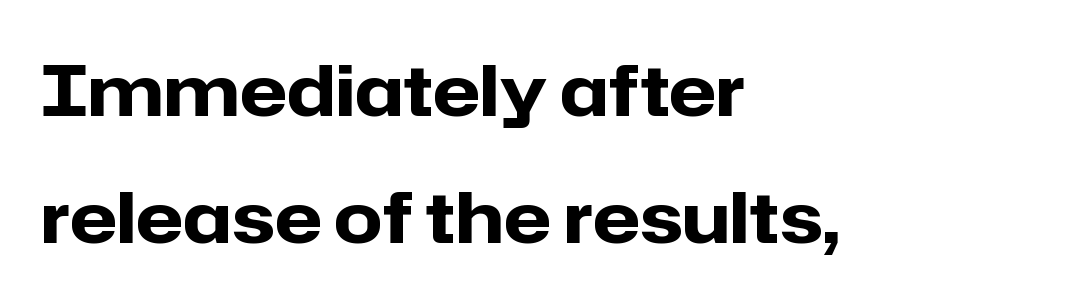
In terms of weight, the rendering is a true, heavy bold. The lines are quadded left. Varying glyph widths throughout — classic text-font behaviour. The lettering stays uniformly vertical, giving the passage a roman look. The rendering shows plain stroke endings on the letterforms — a sans-serif design.
